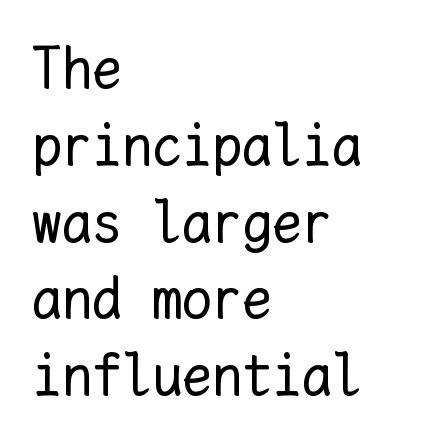
{"italic": "no", "bold": "no", "weight": "regular", "width": "normal", "stroke_contrast": "low", "x_height": "medium", "monospaced": "yes", "underline": "no", "align": "left", "line_spacing": "normal", "line_spacing_ratio": 1.28, "letter_spacing": "normal", "letter_spacing_em": 0.0, "glyph_px": 60}
